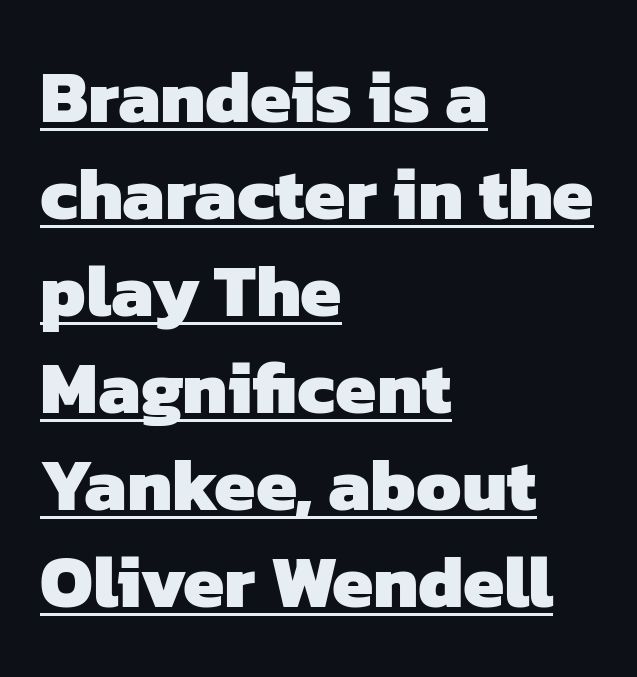
{"serif": "no", "bold": "yes", "weight": "heavy", "width": "normal", "stroke_contrast": "low", "x_height": "medium", "monospaced": "no", "underline": "yes", "align": "left", "line_spacing": "normal", "line_spacing_ratio": 1.31, "letter_spacing": "normal", "letter_spacing_em": 0.0, "glyph_px": 74}
